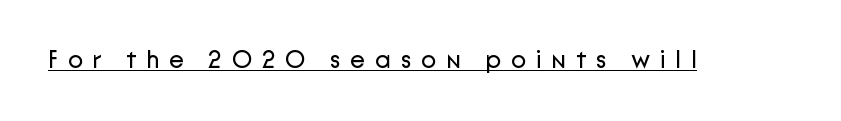
The image shows 25 px text type, upright; set unusually wide letter spacing (+0.39 em), underlined.
